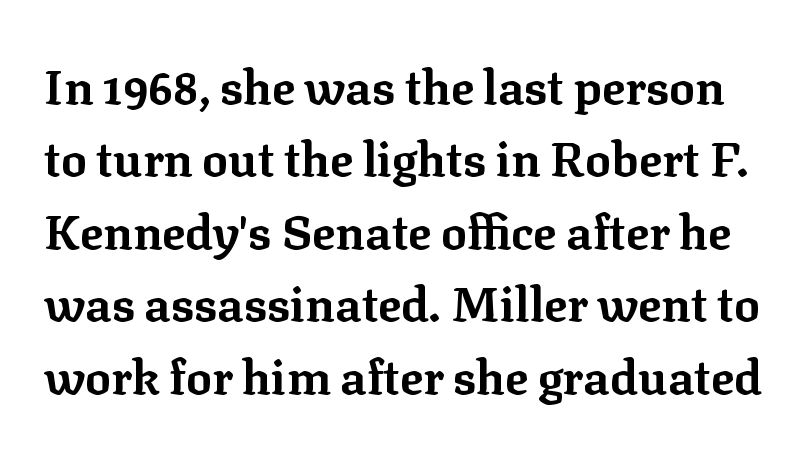
The image shows 48 px bold serif type, upright; set normal line spacing (1.51x), normal letter spacing, not underlined; low stroke contrast and a medium x-height.
